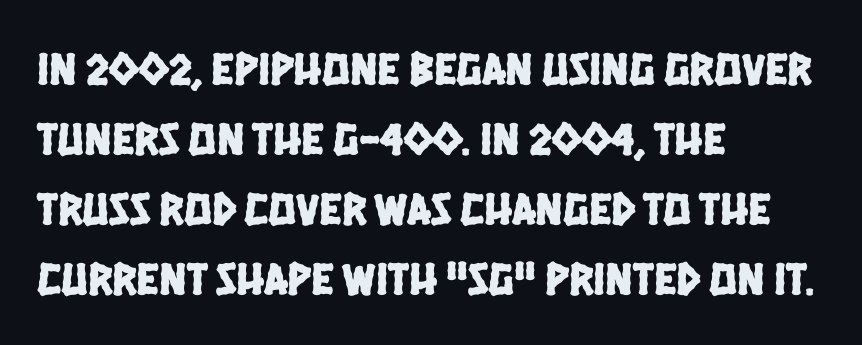
Layout note: lines flush left. Varying glyph widths throughout — classic text-font behaviour. Honestly, the row spacing looks completely unremarkable. Nobody touched the tracking dial on this one. The space beneath each line is pristine and unruled.
